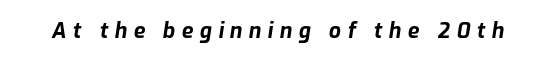
Q: Is the text bold? A: Yes.
Q: Is the text italic (slanted)? A: Yes, it leans right by about 9 degrees.
Q: Is the text underlined? A: No.
Q: Is the spacing between letters normal or unusually wide? A: Unusually wide.
